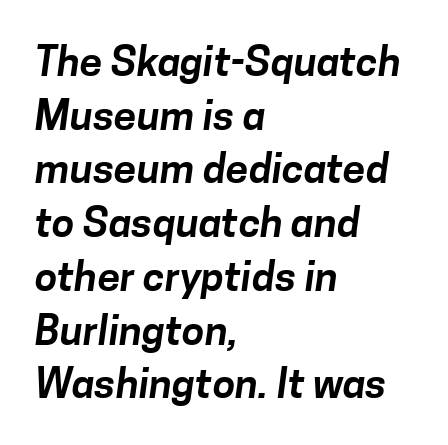
{"serif": "no", "width": "normal", "stroke_contrast": "low", "x_height": "medium", "monospaced": "no", "underline": "no", "align": "left", "line_spacing": "normal", "line_spacing_ratio": 1.31, "letter_spacing": "normal", "letter_spacing_em": 0.0, "glyph_px": 41}
